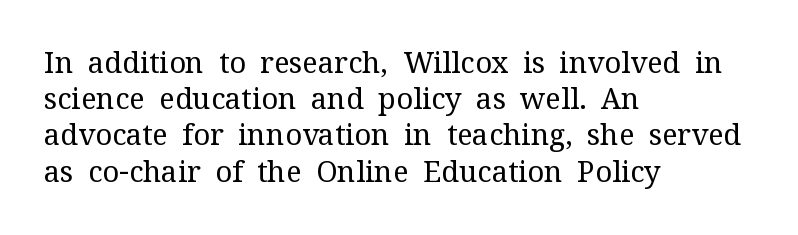
Q: Is the text bold? A: No.
Q: Is the text italic (slanted)? A: No, it is upright.
Q: Is the typeface a serif or a sans-serif typeface? A: Serif.
Q: Is the text underlined? A: No.
Q: How is the paragraph aligned? A: Left-aligned.
Q: Is the spacing between letters normal or unusually wide? A: Normal.
Q: Is the spacing between lines tight, normal or loose? A: Normal.
Q: Width (condensed, normal, or wide)? A: Normal.
Q: Stroke contrast? A: Medium.
Q: x-height? A: Medium.
Q: Monospaced? A: No.
